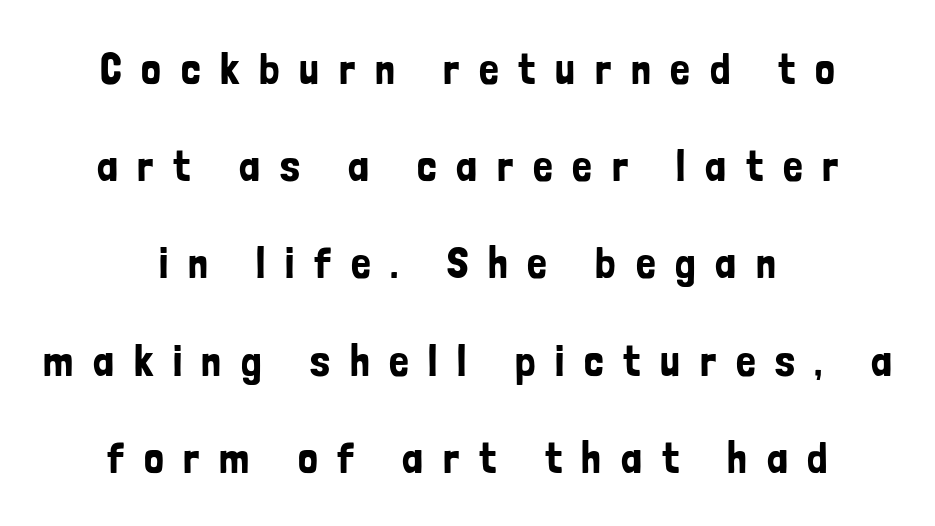
{"serif": "no", "italic": "no", "width": "condensed", "stroke_contrast": "low", "x_height": "medium", "monospaced": "no", "underline": "no", "align": "center", "line_spacing": "loose", "line_spacing_ratio": 2.21, "letter_spacing": "wide", "letter_spacing_em": 0.45, "glyph_px": 44}
